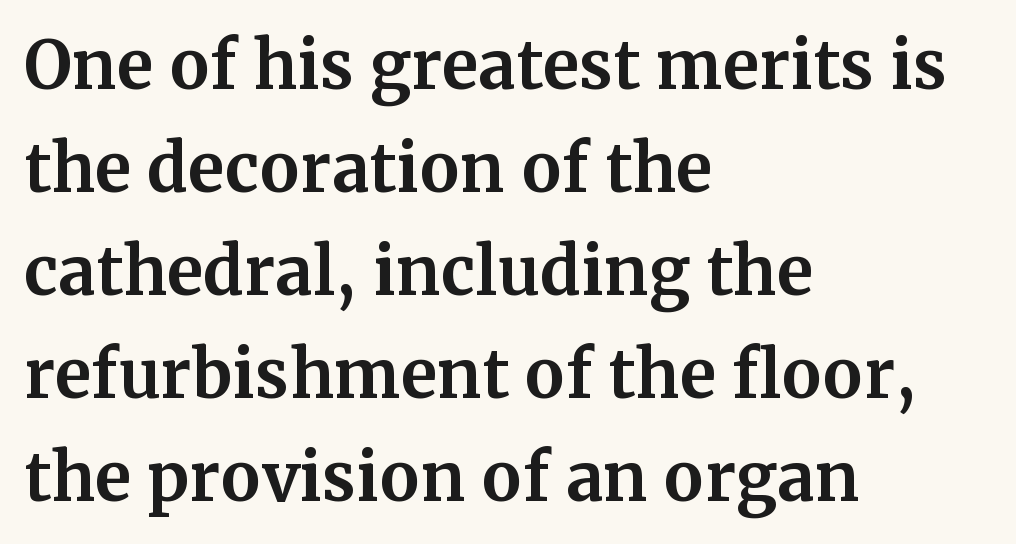
Q: Is the text bold? A: Yes.
Q: Is the text italic (slanted)? A: No, it is upright.
Q: Is the typeface a serif or a sans-serif typeface? A: Serif.
Q: Is the text underlined? A: No.
Q: How is the paragraph aligned? A: Left-aligned.
Q: Is the spacing between letters normal or unusually wide? A: Normal.
Q: Is the spacing between lines tight, normal or loose? A: Normal.
Q: Width (condensed, normal, or wide)? A: Normal.
Q: Stroke contrast? A: Medium.
Q: x-height? A: Medium.
Q: Monospaced? A: No.
